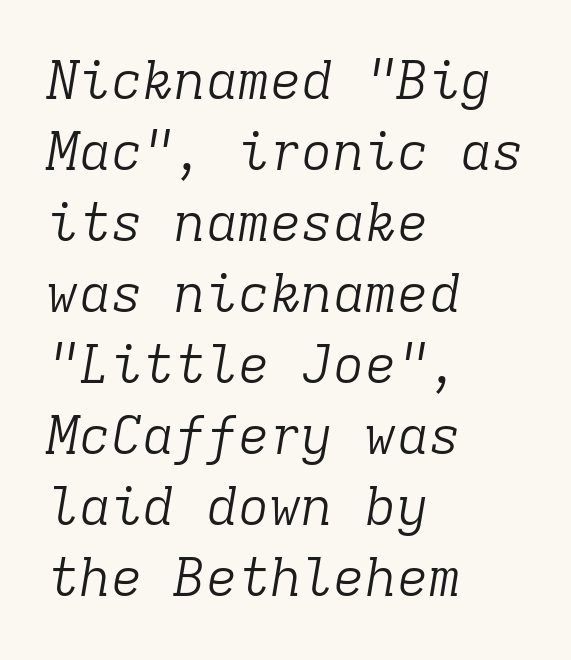
Stroke thickness stays within the range of a standard reading face or lighter. Just letters on the line, the space beneath them empty. A classic flush-left, rag-right setting is used for this passage. Each new line begins a customary step beneath the previous one. Is this a fixed-width face? Yes — each glyph sits in an identical cell. Characters are canted at an angle relative to the baseline's perpendicular.
